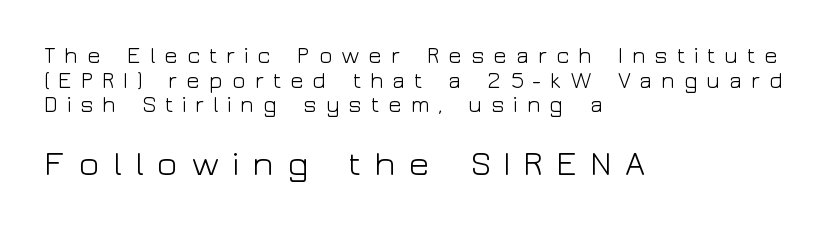
The image shows 35 px light, wide sans-serif type, upright; set left-aligned, tight line spacing (1.07x), unusually wide letter spacing (+0.36 em), not underlined; the second (bottom) block is 1.52x larger; low stroke contrast and a medium x-height.
